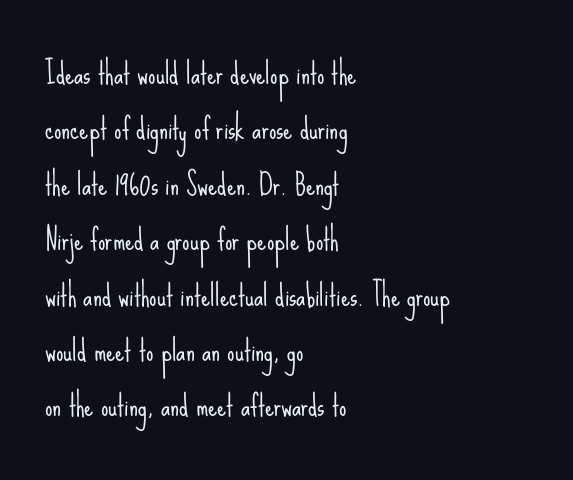
The image shows 29 px light, condensed sans-serif type, upright; set left-aligned, loose line spacing (1.91x), normal letter spacing, not underlined; low stroke contrast and a small x-height.
